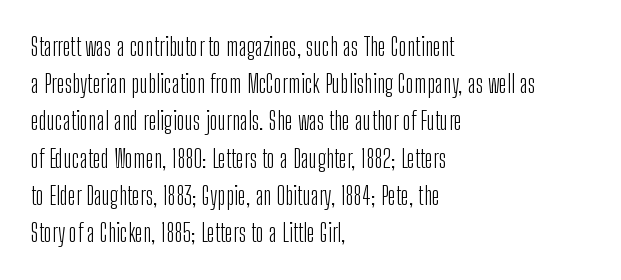
The image shows 25 px text type, upright; set left-aligned, normal line spacing (1.49x), normal letter spacing, not underlined.
